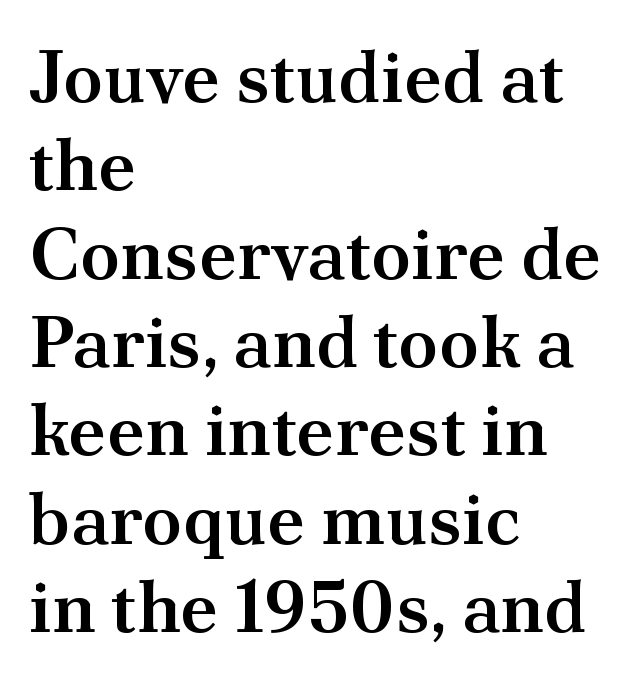
{"serif": "yes", "italic": "no", "bold": "semi", "weight": "semibold", "width": "normal", "stroke_contrast": "medium", "x_height": "small", "monospaced": "no", "underline": "no", "align": "left", "line_spacing_ratio": 1.21, "letter_spacing": "normal", "letter_spacing_em": 0.0, "glyph_px": 73}
